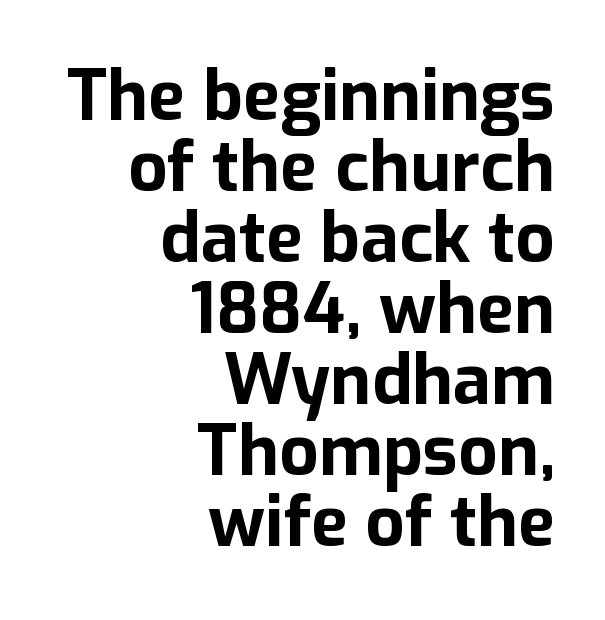
{"serif": "no", "italic": "no", "bold": "yes", "weight": "bold", "width": "normal", "stroke_contrast": "low", "x_height": "medium", "monospaced": "no", "underline": "no", "align": "right", "line_spacing": "tight", "line_spacing_ratio": 1.03, "letter_spacing": "normal", "letter_spacing_em": 0.0, "glyph_px": 69}
